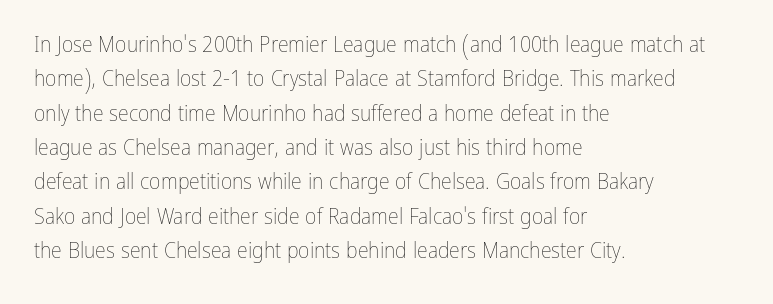
Q: Is the text bold? A: No.
Q: Is the text italic (slanted)? A: No, it is upright.
Q: Is the text underlined? A: No.
Q: How is the paragraph aligned? A: Left-aligned.
Q: Is the spacing between letters normal or unusually wide? A: Normal.
Q: Is the spacing between lines tight, normal or loose? A: Normal.
